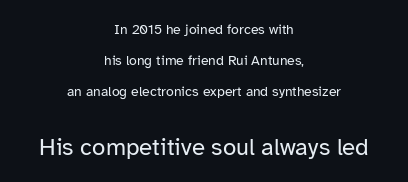
The image shows 24 px text type, upright; set centered, loose line spacing (2.2x), normal letter spacing, not underlined; the second (bottom) block is 1.71x larger.
